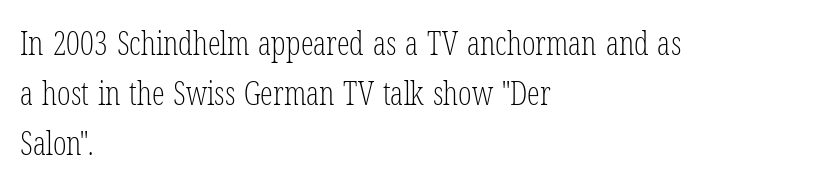
Q: Is the text bold? A: No.
Q: Is the text italic (slanted)? A: No, it is upright.
Q: Is the typeface a serif or a sans-serif typeface? A: Serif.
Q: Is the text underlined? A: No.
Q: How is the paragraph aligned? A: Left-aligned.
Q: Is the spacing between letters normal or unusually wide? A: Normal.
Q: Is the spacing between lines tight, normal or loose? A: Normal.
Q: Width (condensed, normal, or wide)? A: Condensed.
Q: Stroke contrast? A: Low.
Q: x-height? A: Medium.
Q: Monospaced? A: No.
